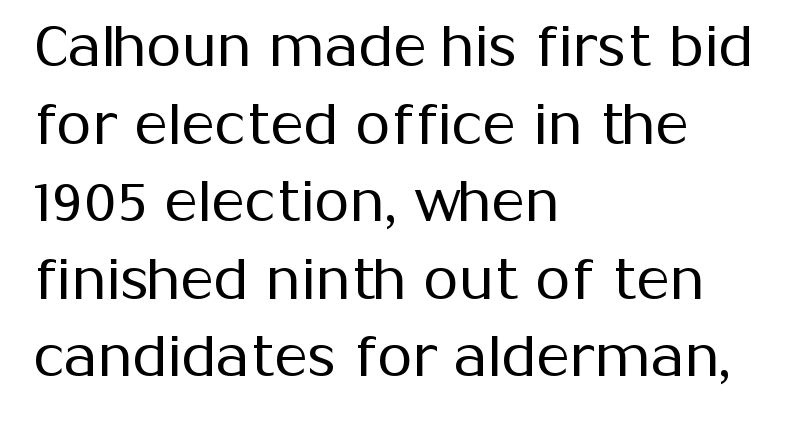
Q: Is the text bold? A: No.
Q: Is the text italic (slanted)? A: No, it is upright.
Q: Is the typeface a serif or a sans-serif typeface? A: Sans-serif.
Q: Is the text underlined? A: No.
Q: How is the paragraph aligned? A: Left-aligned.
Q: Is the spacing between letters normal or unusually wide? A: Normal.
Q: Is the spacing between lines tight, normal or loose? A: Normal.
Q: Width (condensed, normal, or wide)? A: Normal.
Q: Stroke contrast? A: Medium.
Q: x-height? A: Medium.
Q: Monospaced? A: No.
